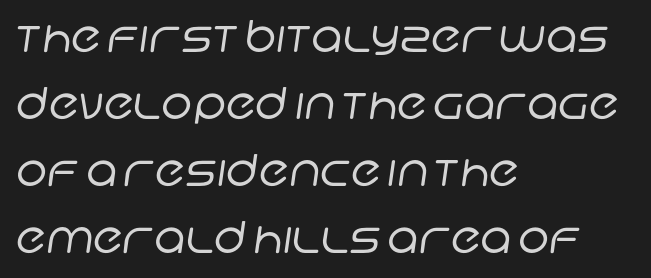
{"serif": "no", "bold": "no", "weight": "regular", "width": "normal", "stroke_contrast": "low", "x_height": "large", "monospaced": "no", "underline": "no", "align": "left", "line_spacing": "normal", "line_spacing_ratio": 1.52, "letter_spacing": "normal", "letter_spacing_em": 0.0, "glyph_px": 44}
